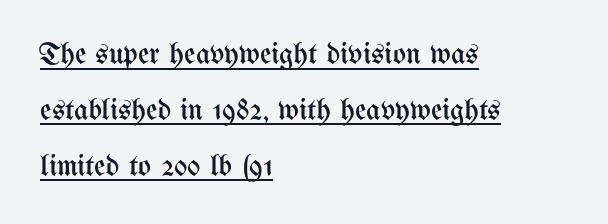
If you drew a ruler down the left edge, every line would touch it. Quick note: not italic, upright. Nobody touched the tracking dial on this one. Looks like someone drew a line under every word here.
